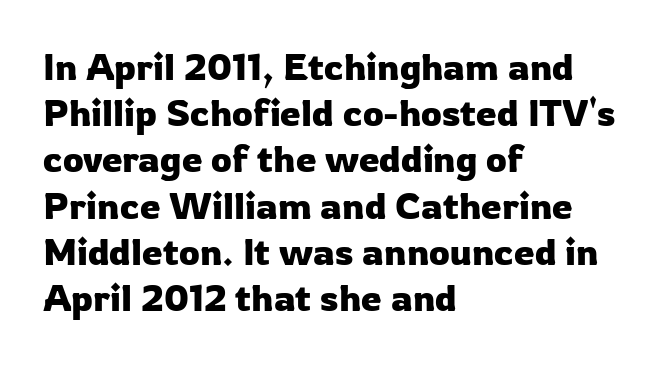
The image shows 37 px sans-serif type, upright; set left-aligned, normal line spacing (1.25x), normal letter spacing, not underlined; low stroke contrast and a medium x-height.
